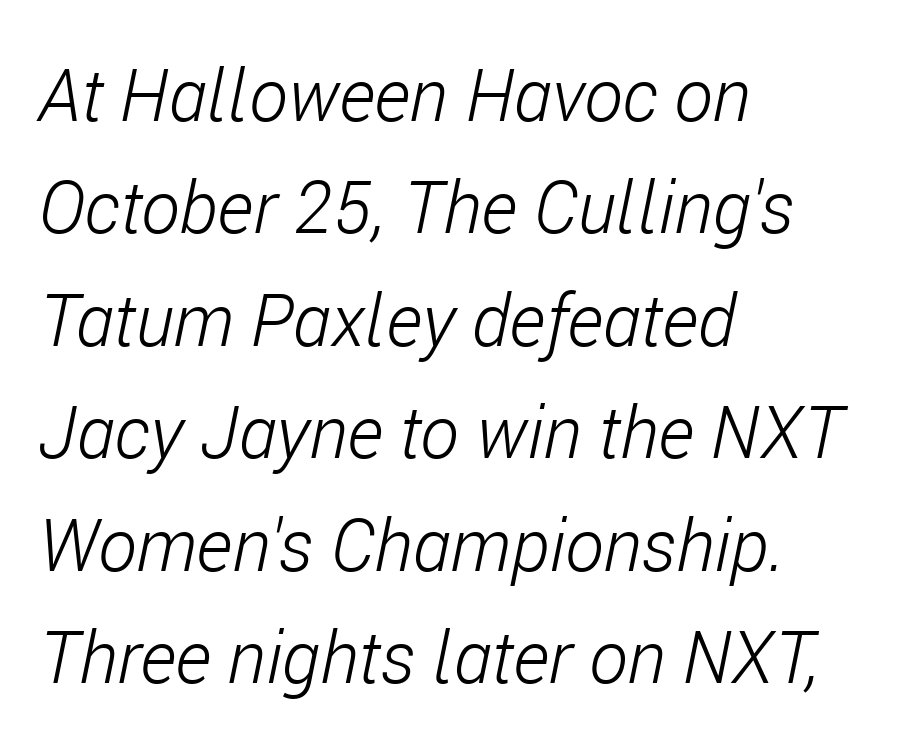
Q: Is the text bold? A: No.
Q: Is the text italic (slanted)? A: Yes, it leans right by about 11 degrees.
Q: Is the text underlined? A: No.
Q: How is the paragraph aligned? A: Left-aligned.
Q: Is the spacing between letters normal or unusually wide? A: Normal.
Q: Is the spacing between lines tight, normal or loose? A: Normal.
Q: Width (condensed, normal, or wide)? A: Condensed.
Q: Stroke contrast? A: Low.
Q: x-height? A: Medium.
Q: Monospaced? A: No.
